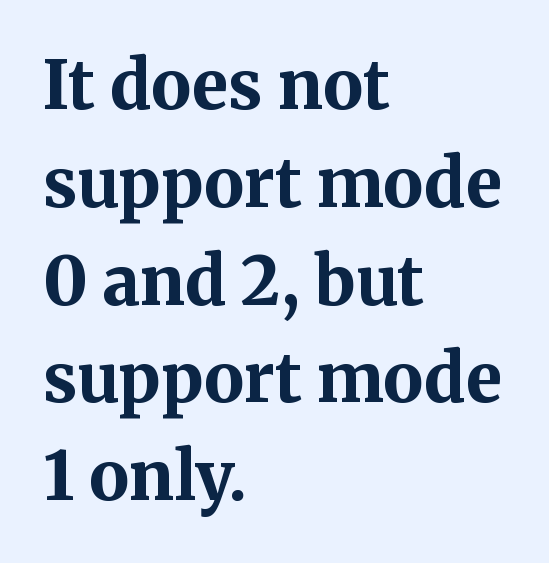
The image shows 67 px bold serif type, upright; set left-aligned, normal line spacing (1.46x), normal letter spacing, not underlined; medium stroke contrast and a medium x-height.
